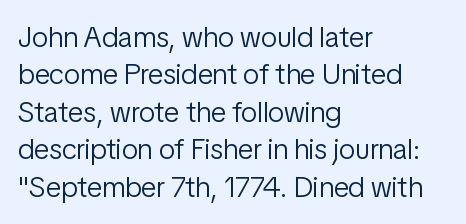
The image shows 29 px light, condensed sans-serif type, upright; set left-aligned, normal line spacing (1.29x), normal letter spacing, not underlined; low stroke contrast and a medium x-height.
